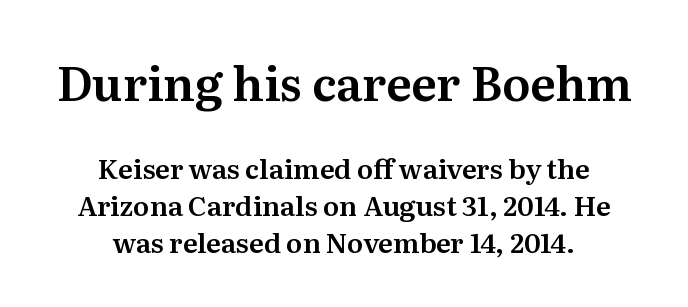
{"serif": "yes", "italic": "no", "width": "normal", "stroke_contrast": "medium", "x_height": "medium", "monospaced": "no", "underline": "no", "align": "center", "line_spacing": "normal", "line_spacing_ratio": 1.37, "letter_spacing": "normal", "letter_spacing_em": 0.0, "larger_block": "first", "size_ratio": 1.74, "glyph_px": 47}
